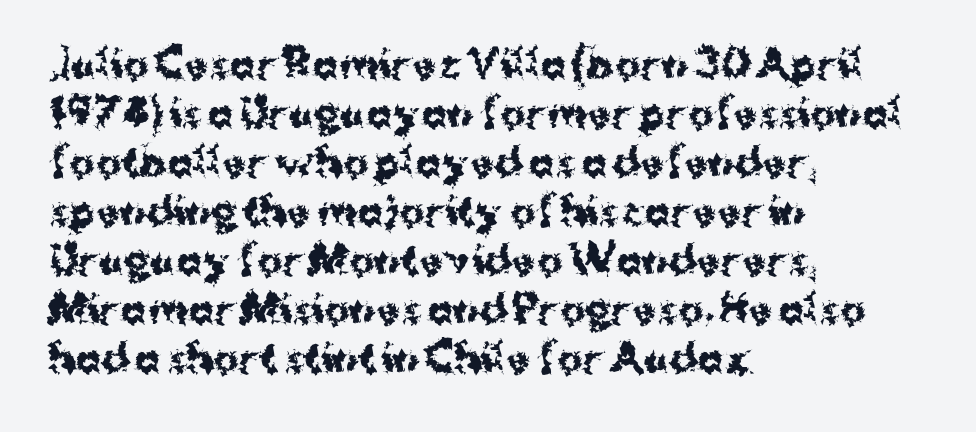
Q: Is the text bold? A: Yes.
Q: Is the text italic (slanted)? A: No, it is upright.
Q: Is the typeface a serif or a sans-serif typeface? A: Sans-serif.
Q: Is the text underlined? A: No.
Q: How is the paragraph aligned? A: Left-aligned.
Q: Is the spacing between letters normal or unusually wide? A: Normal.
Q: Is the spacing between lines tight, normal or loose? A: Normal.
Q: Width (condensed, normal, or wide)? A: Normal.
Q: Stroke contrast? A: Medium.
Q: x-height? A: Medium.
Q: Monospaced? A: No.
